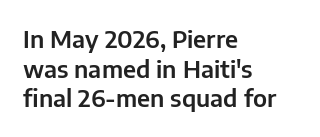
{"italic": "no", "underline": "no", "align": "left", "line_spacing_ratio": 1.23, "letter_spacing": "normal", "letter_spacing_em": 0.0, "glyph_px": 24}
